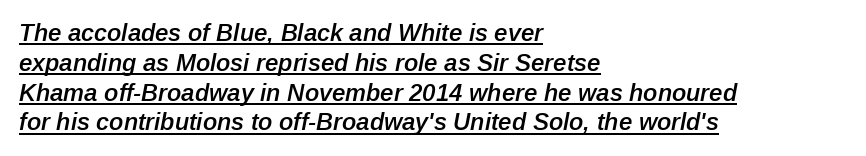
Q: Is the text bold? A: Semi-bold.
Q: Is the text italic (slanted)? A: Yes, it leans right by about 12 degrees.
Q: Is the text underlined? A: Yes.
Q: How is the paragraph aligned? A: Left-aligned.
Q: Is the spacing between letters normal or unusually wide? A: Normal.
